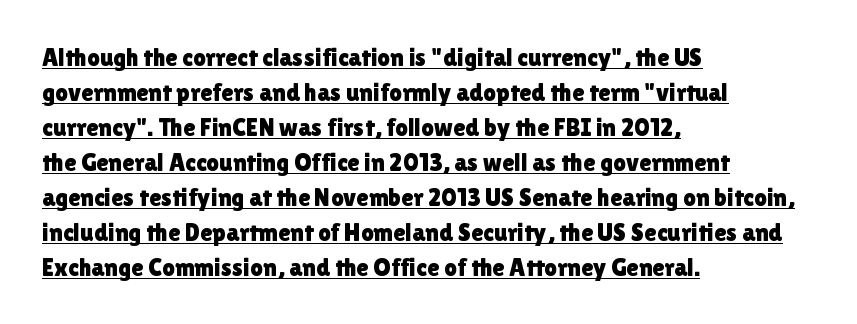
{"italic": "no", "underline": "yes", "align": "left", "line_spacing": "normal", "line_spacing_ratio": 1.4, "letter_spacing": "normal", "letter_spacing_em": 0.0, "glyph_px": 25}
